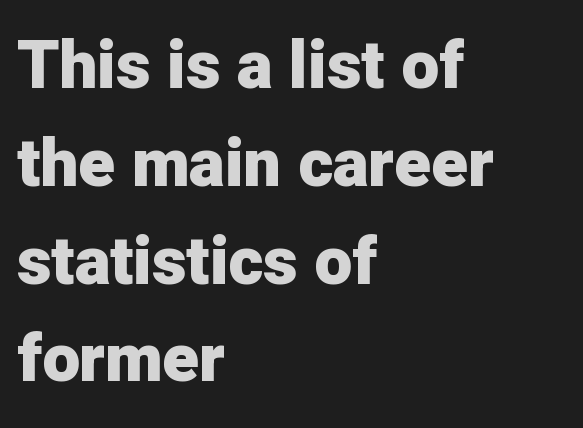
Q: Is the text bold? A: Yes.
Q: Is the text italic (slanted)? A: No, it is upright.
Q: Is the typeface a serif or a sans-serif typeface? A: Sans-serif.
Q: Is the text underlined? A: No.
Q: How is the paragraph aligned? A: Left-aligned.
Q: Is the spacing between letters normal or unusually wide? A: Normal.
Q: Is the spacing between lines tight, normal or loose? A: Normal.
Q: Width (condensed, normal, or wide)? A: Normal.
Q: Stroke contrast? A: Low.
Q: x-height? A: Medium.
Q: Monospaced? A: No.
